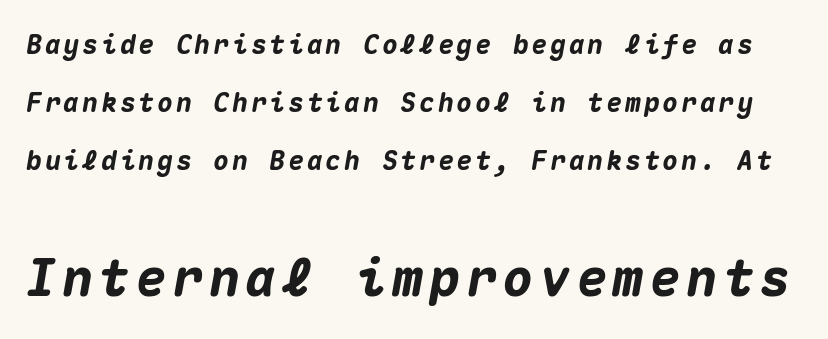
The image shows 51 px heavy type, italic (leaning right), monospaced; set loose line spacing (2.24x), not underlined; the second (bottom) block is 1.96x larger; medium stroke contrast and a medium x-height.
